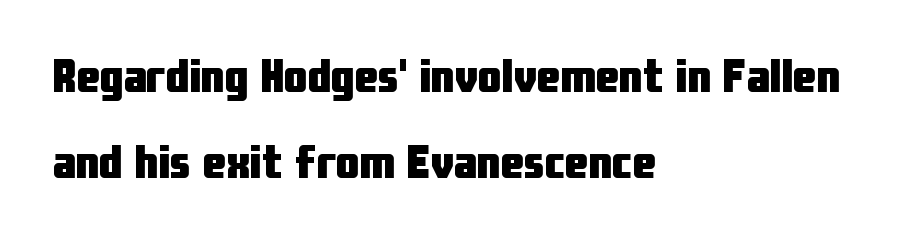
{"serif": "no", "italic": "no", "bold": "yes", "weight": "heavy", "width": "condensed", "stroke_contrast": "low", "x_height": "medium", "monospaced": "no", "underline": "no", "align": "left", "line_spacing_ratio": 1.84, "letter_spacing": "normal", "letter_spacing_em": 0.0, "glyph_px": 47}
